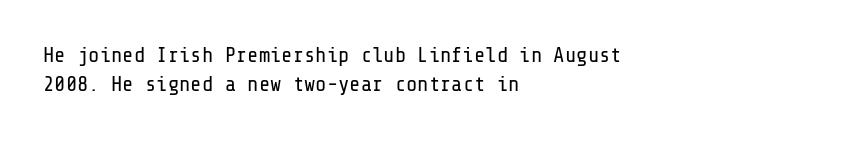
{"italic": "no", "bold": "no", "underline": "no", "align": "left", "line_spacing": "normal", "line_spacing_ratio": 1.4, "letter_spacing": "normal", "letter_spacing_em": 0.0, "glyph_px": 21}
